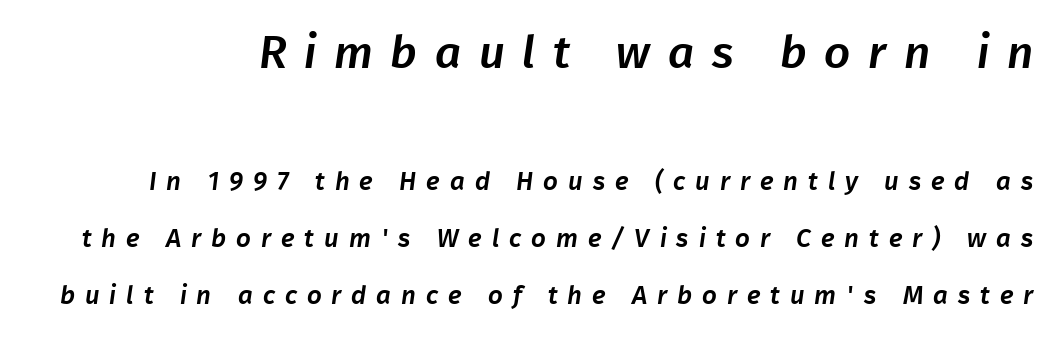
The image shows 46 px sans-serif type; set loose line spacing (2.2x), unusually wide letter spacing (+0.38 em), not underlined; the first (top) block is 1.77x larger; low stroke contrast and a medium x-height.
